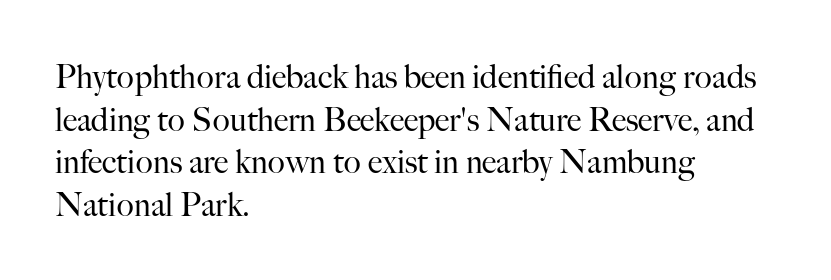
Every stem runs plumb, perpendicular to the baseline. The gap between lines stays unmarked. Ink coverage per letter is moderate at most. The gaps between neighbouring characters are ordinary and unremarkable.
